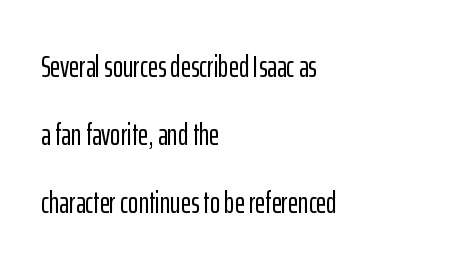
{"serif": "no", "italic": "no", "width": "condensed", "stroke_contrast": "low", "x_height": "medium", "monospaced": "no", "underline": "no", "align": "left", "line_spacing": "loose", "line_spacing_ratio": 2.19, "letter_spacing": "normal", "letter_spacing_em": 0.0, "glyph_px": 31}
